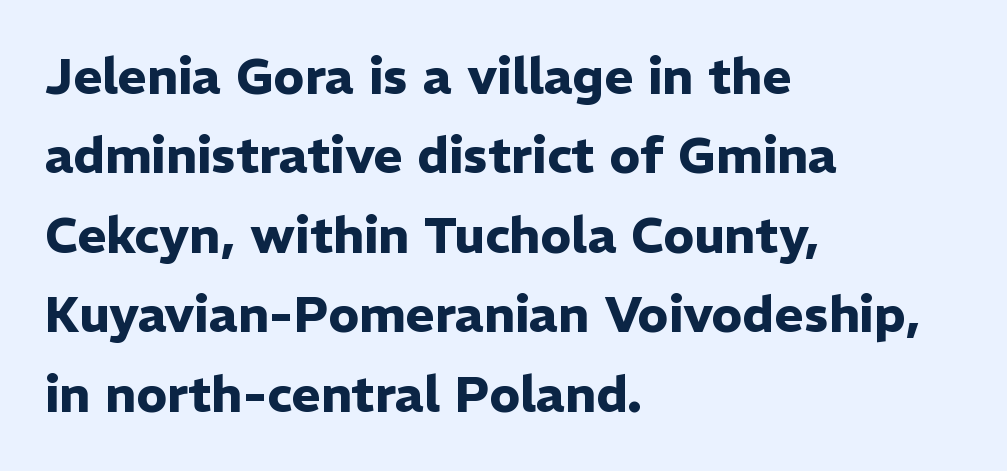
The image shows 50 px heavy sans-serif type, upright; set left-aligned, normal line spacing (1.59x), normal letter spacing, not underlined; low stroke contrast and a medium x-height.
